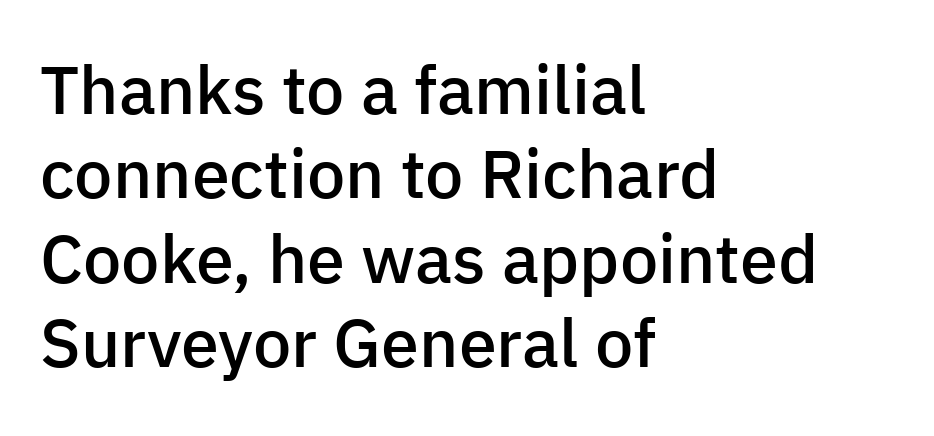
The image shows 68 px semibold sans-serif type, upright; set left-aligned, line spacing 1.24x, normal letter spacing, not underlined; low stroke contrast and a medium x-height.
